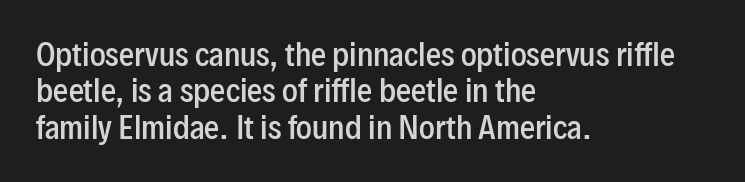
Its strokes are somewhat broadened, the hallmark of semibold type. Letter spacing: default. Characters remain perfectly vertical along every line. Typeset ragged right — the left edge is the straight one.
